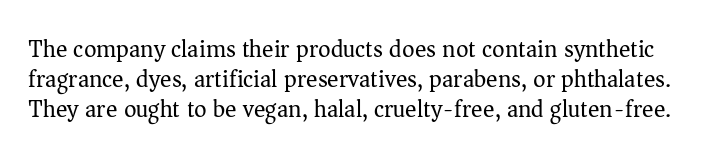
Students, note that the glyphs here touch the page at normal intervals. The baseline area is clear. The vertical gap from one line to the next is medium. No extra ink here — the face is not bold. Nope, not italic — everything's standing straight.
